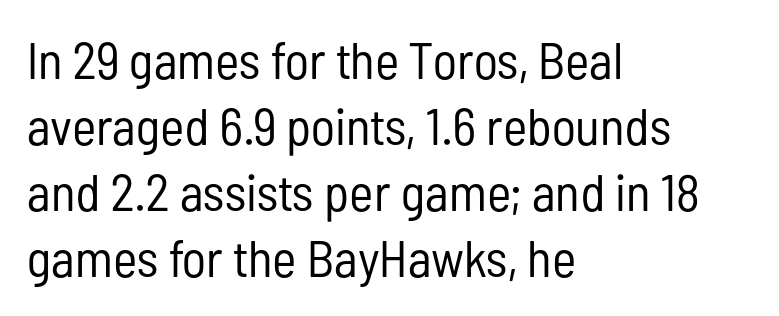
The image shows 52 px regular-weight, condensed sans-serif type, upright; set left-aligned, normal line spacing (1.27x), normal letter spacing, not underlined; low stroke contrast and a medium x-height.
